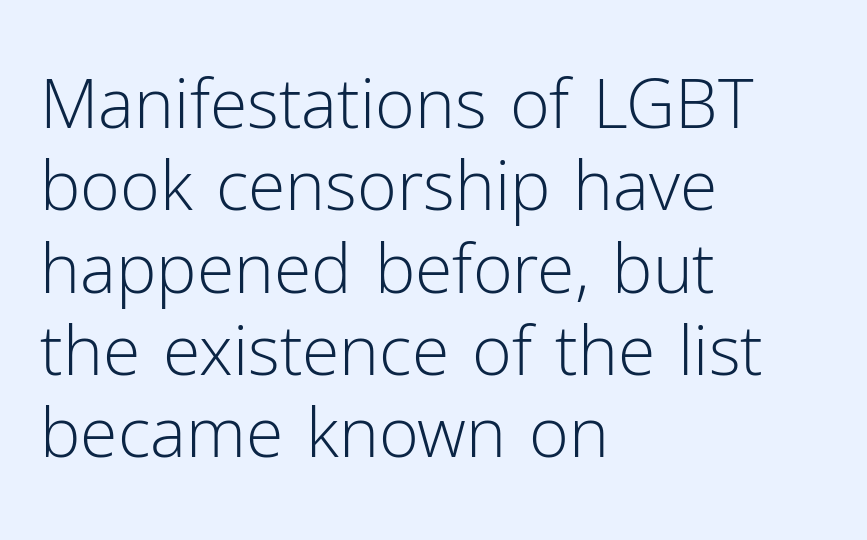
{"serif": "no", "italic": "no", "bold": "no", "weight": "light", "width": "normal", "stroke_contrast": "low", "x_height": "medium", "monospaced": "no", "underline": "no", "align": "left", "line_spacing_ratio": 1.21, "letter_spacing": "normal", "letter_spacing_em": 0.0, "glyph_px": 68}
